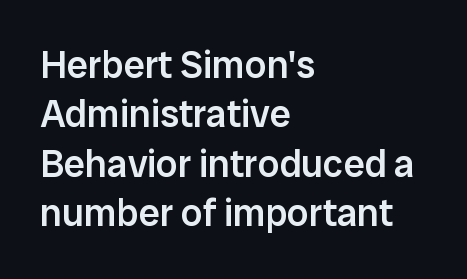
Q: Is the text bold? A: Semi-bold.
Q: Is the text italic (slanted)? A: No, it is upright.
Q: Is the typeface a serif or a sans-serif typeface? A: Sans-serif.
Q: Is the text underlined? A: No.
Q: How is the paragraph aligned? A: Left-aligned.
Q: Is the spacing between letters normal or unusually wide? A: Normal.
Q: Is the spacing between lines tight, normal or loose? A: Normal.
Q: Width (condensed, normal, or wide)? A: Normal.
Q: Stroke contrast? A: Low.
Q: x-height? A: Medium.
Q: Monospaced? A: No.
